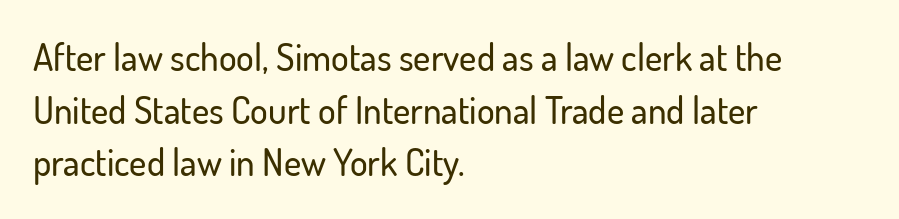
The image shows 37 px sans-serif type, upright; set left-aligned, normal line spacing (1.42x), normal letter spacing, not underlined; low stroke contrast and a small x-height.
